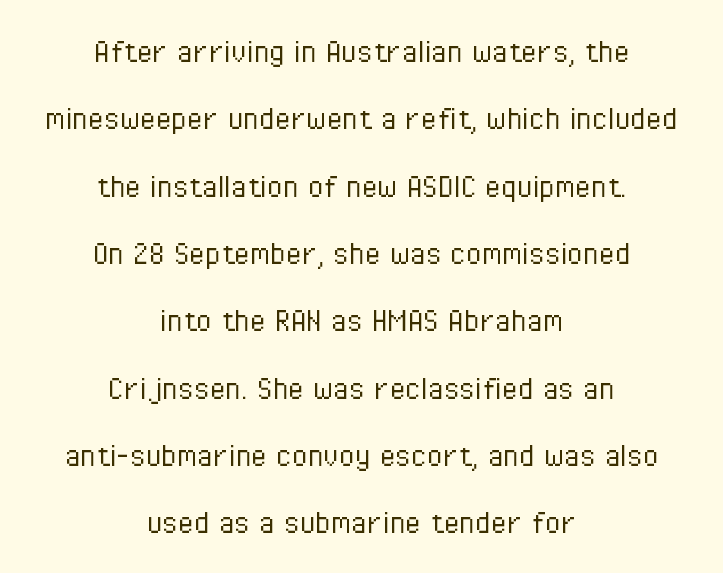
The image shows 36 px light, condensed sans-serif type, upright; set centered, line spacing 1.87x, normal letter spacing, not underlined; low stroke contrast and a medium x-height.
